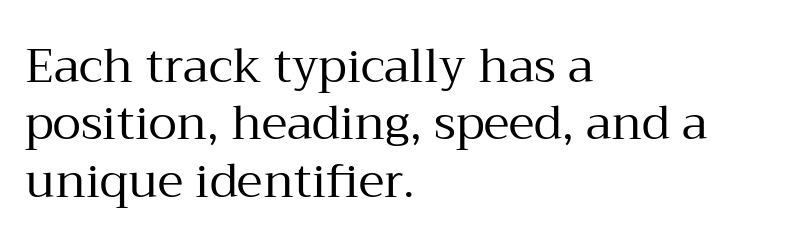
The image shows 47 px regular-weight serif type, upright; set left-aligned, line spacing 1.22x, normal letter spacing, not underlined; medium stroke contrast and a medium x-height.
